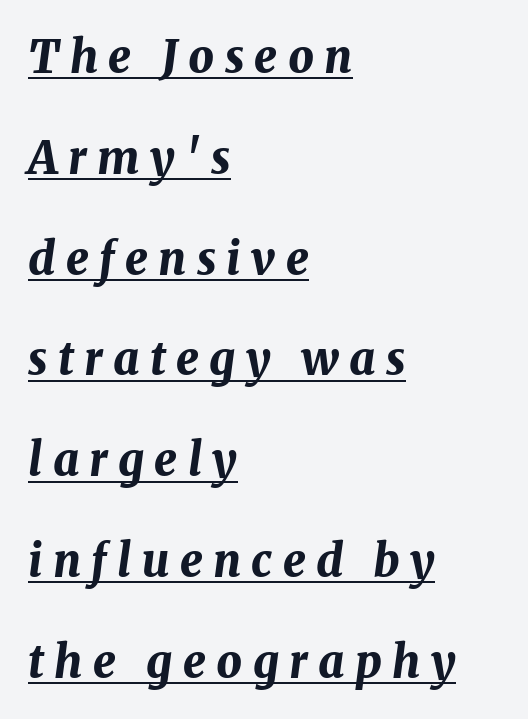
{"italic": "yes", "lean": "right", "slant_degrees": 8, "bold": "yes", "weight": "bold", "width": "normal", "stroke_contrast": "medium", "x_height": "medium", "monospaced": "no", "underline": "yes", "align": "left", "line_spacing": "loose", "line_spacing_ratio": 2.24, "letter_spacing": "wide", "letter_spacing_em": 0.23, "glyph_px": 45}
